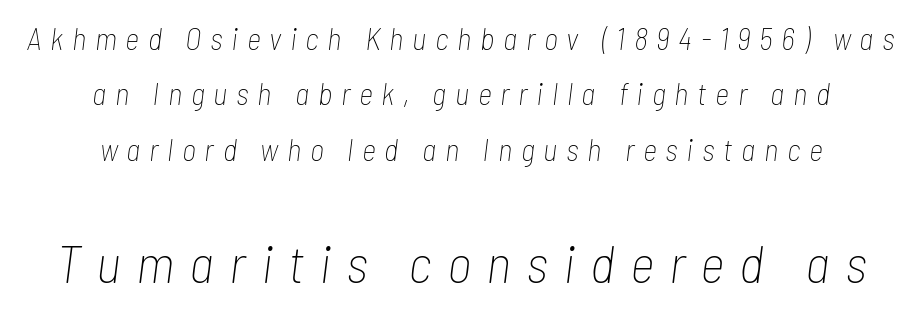
The image shows 54 px thin, condensed type, italic (leaning right); set centered, line spacing 1.79x, unusually wide letter spacing (+0.28 em), not underlined; the second (bottom) block is 1.74x larger; low stroke contrast and a medium x-height.
